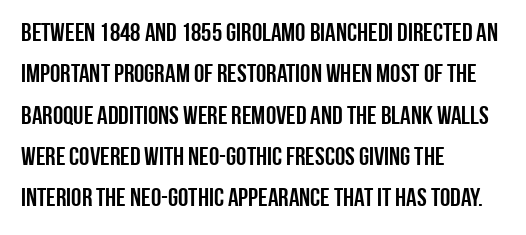
Honestly, there is no underline to notice here at all. Nothing unusual about the tracking: characters are spaced as the font intends. These lines stack with their left ends in a neat column. Posture: vertical. Normally led — the rows are evenly, conventionally spaced.
